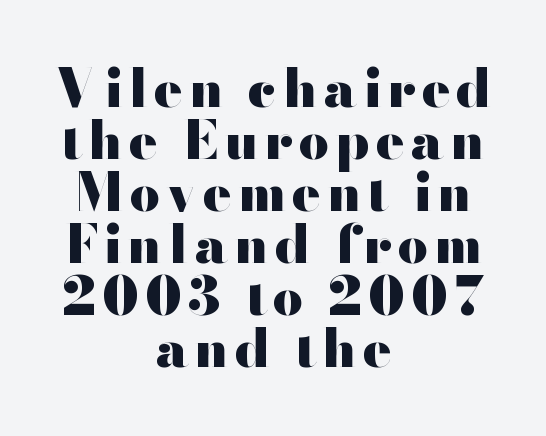
The image shows 53 px heavy, wide sans-serif type, upright; set centered, tight line spacing (0.98x), not underlined; high stroke contrast and a small x-height.
